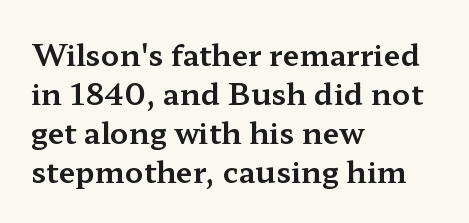
{"serif": "yes", "italic": "no", "width": "wide", "stroke_contrast": "medium", "x_height": "medium", "monospaced": "no", "underline": "no", "align": "left", "line_spacing": "normal", "line_spacing_ratio": 1.3, "letter_spacing": "normal", "letter_spacing_em": 0.0, "glyph_px": 30}
